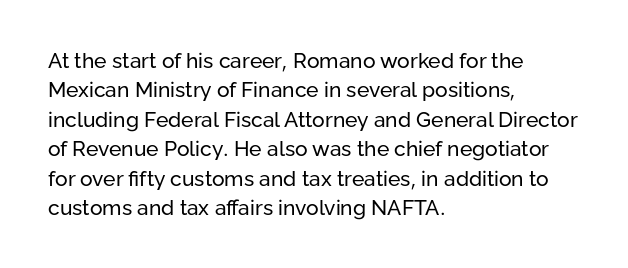
Q: Is the text bold? A: No.
Q: Is the text italic (slanted)? A: No, it is upright.
Q: Is the text underlined? A: No.
Q: How is the paragraph aligned? A: Left-aligned.
Q: Is the spacing between letters normal or unusually wide? A: Normal.
Q: Is the spacing between lines tight, normal or loose? A: Normal.
